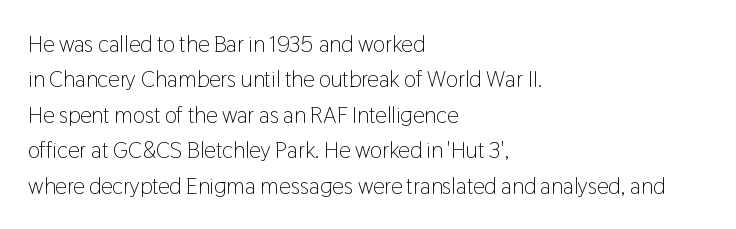
{"italic": "no", "bold": "no", "underline": "no", "align": "left", "line_spacing": "normal", "line_spacing_ratio": 1.54, "letter_spacing": "normal", "letter_spacing_em": 0.0, "glyph_px": 23}
